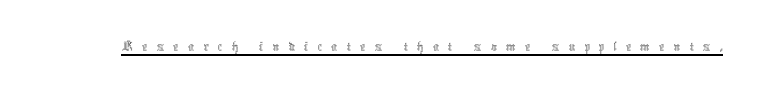
{"italic": "no", "bold": "no", "weight": "thin", "width": "condensed", "x_height": "medium", "monospaced": "no", "underline": "yes", "letter_spacing": "wide", "letter_spacing_em": 0.29, "glyph_px": 31}
